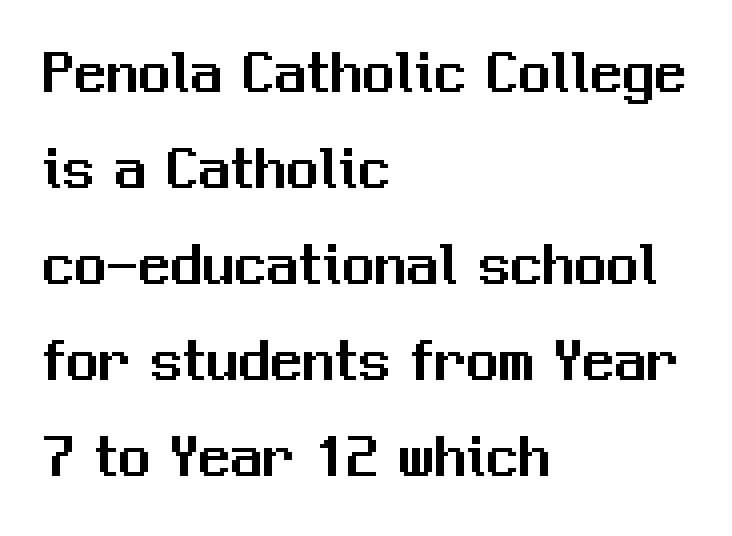
Is there any slant? The stems are plumb. Only glyphs here, with clear space below each row. One-word summary of the alignment: left. The type family on display is of the sans-serif kind.
